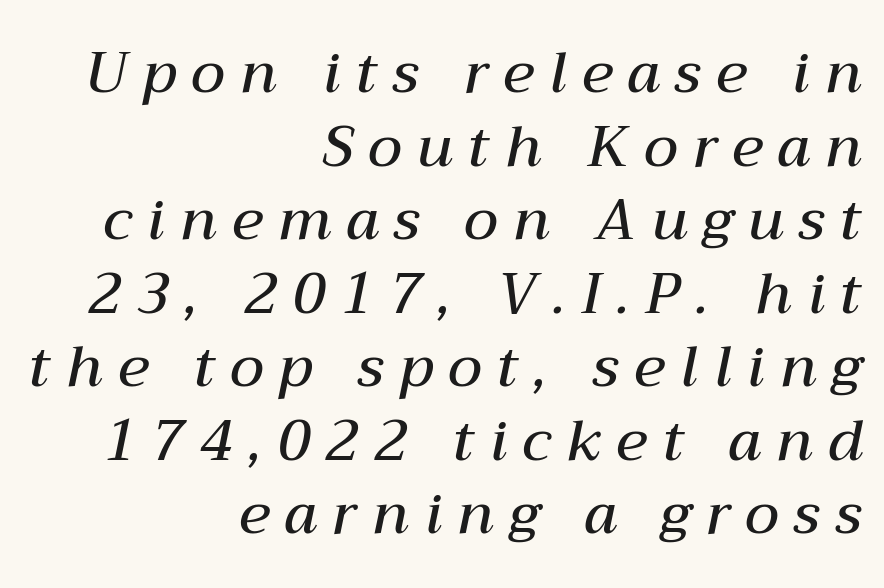
The image shows 57 px semibold type, italic (leaning right); set right-aligned, normal line spacing (1.29x), unusually wide letter spacing (+0.27 em), not underlined; medium stroke contrast and a medium x-height.
